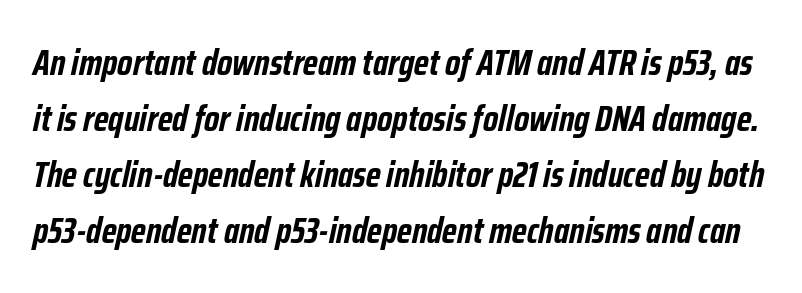
Q: Is the text bold? A: Yes.
Q: Is the text italic (slanted)? A: Yes, it leans right by about 12 degrees.
Q: Is the text underlined? A: No.
Q: Is the spacing between letters normal or unusually wide? A: Normal.
Q: Is the spacing between lines tight, normal or loose? A: Normal.
Q: Width (condensed, normal, or wide)? A: Condensed.
Q: Stroke contrast? A: Low.
Q: x-height? A: Medium.
Q: Monospaced? A: No.
